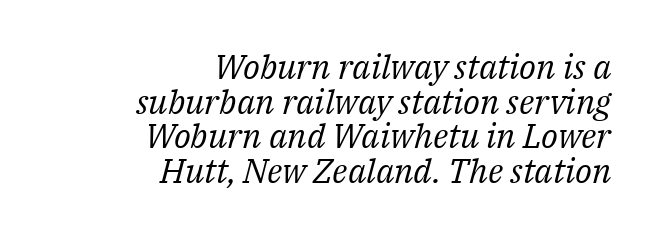
{"serif": "yes", "italic": "yes", "lean": "right", "slant_degrees": 14, "bold": "no", "weight": "regular", "width": "normal", "stroke_contrast": "medium", "x_height": "medium", "monospaced": "no", "underline": "no", "align": "right", "line_spacing": "tight", "line_spacing_ratio": 1.02, "letter_spacing": "normal", "letter_spacing_em": 0.0, "glyph_px": 34}
